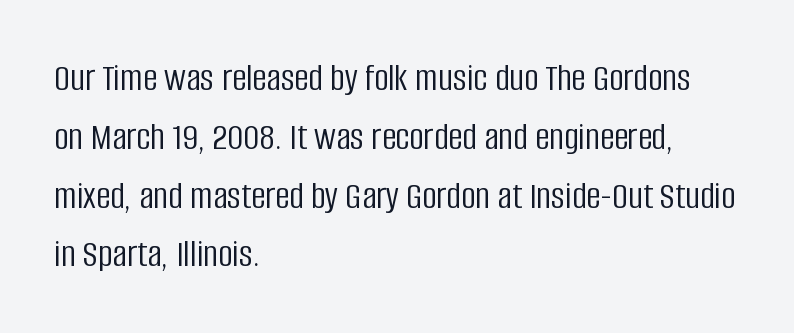
Q: Is the text bold? A: No.
Q: Is the text italic (slanted)? A: No, it is upright.
Q: Is the typeface a serif or a sans-serif typeface? A: Sans-serif.
Q: Is the text underlined? A: No.
Q: How is the paragraph aligned? A: Left-aligned.
Q: Is the spacing between letters normal or unusually wide? A: Normal.
Q: Is the spacing between lines tight, normal or loose? A: Normal.
Q: Width (condensed, normal, or wide)? A: Condensed.
Q: Stroke contrast? A: Low.
Q: x-height? A: Large.
Q: Monospaced? A: No.
